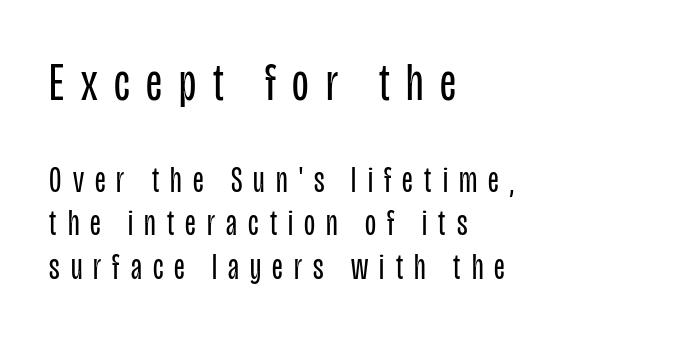
{"serif": "no", "italic": "no", "bold": "no", "weight": "regular", "width": "condensed", "stroke_contrast": "low", "x_height": "large", "monospaced": "no", "underline": "no", "align": "left", "line_spacing_ratio": 1.21, "letter_spacing": "wide", "letter_spacing_em": 0.31, "larger_block": "first", "size_ratio": 1.5, "glyph_px": 54}
